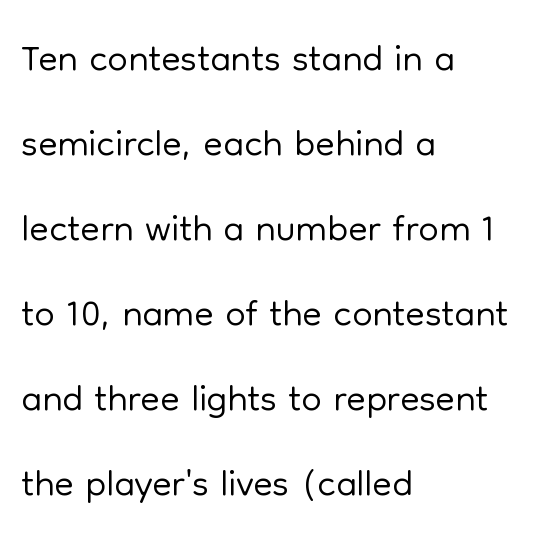
{"serif": "no", "italic": "no", "bold": "no", "weight": "light", "width": "normal", "stroke_contrast": "low", "x_height": "medium", "monospaced": "no", "underline": "no", "align": "left", "line_spacing": "normal", "line_spacing_ratio": 1.49, "letter_spacing": "normal", "letter_spacing_em": 0.0, "glyph_px": 57}
